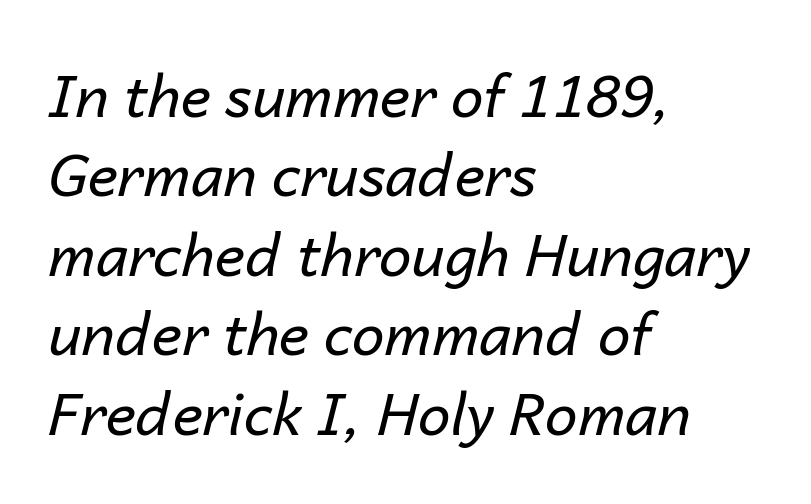
The image shows 58 px regular-weight type, italic (leaning right); set left-aligned, normal line spacing (1.37x), normal letter spacing, not underlined; low stroke contrast and a medium x-height.
